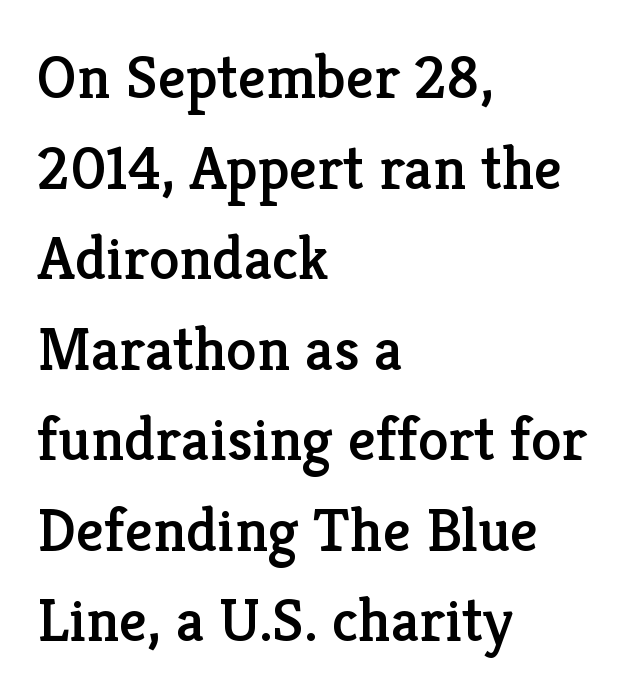
{"serif": "yes", "italic": "no", "width": "normal", "stroke_contrast": "low", "x_height": "medium", "monospaced": "no", "underline": "no", "align": "left", "line_spacing": "normal", "line_spacing_ratio": 1.46, "letter_spacing": "normal", "letter_spacing_em": 0.0, "glyph_px": 62}
